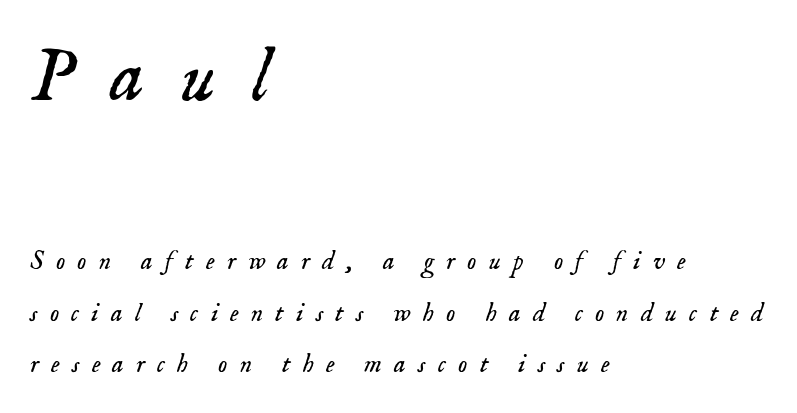
{"serif": "yes", "italic": "yes", "lean": "right", "slant_degrees": 18, "bold": "no", "weight": "light", "width": "normal", "stroke_contrast": "low", "x_height": "small", "monospaced": "no", "underline": "no", "align": "left", "line_spacing": "loose", "line_spacing_ratio": 1.99, "letter_spacing": "wide", "letter_spacing_em": 0.47, "larger_block": "first", "size_ratio": 2.96, "glyph_px": 77}
